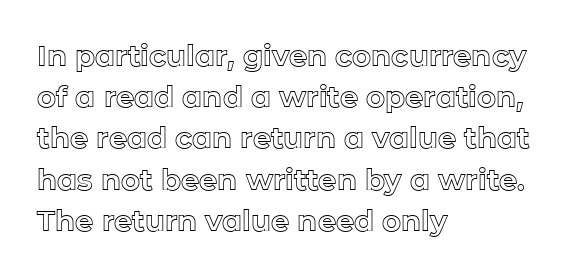
{"italic": "no", "width": "normal", "x_height": "medium", "monospaced": "no", "underline": "no", "align": "left", "line_spacing": "normal", "line_spacing_ratio": 1.42, "letter_spacing": "normal", "letter_spacing_em": 0.0, "glyph_px": 29}
